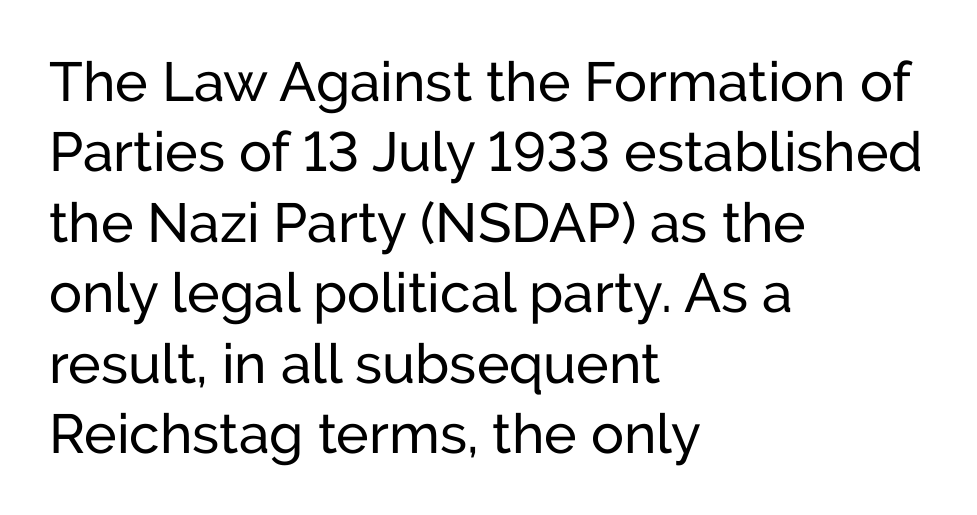
The image shows 55 px sans-serif type, upright; set left-aligned, normal line spacing (1.28x), normal letter spacing, not underlined; low stroke contrast and a medium x-height.
